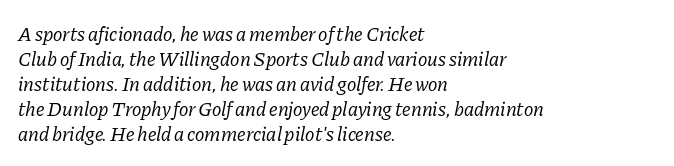
Q: Is the text bold? A: No.
Q: Is the text italic (slanted)? A: Yes, it leans right by about 11 degrees.
Q: Is the text underlined? A: No.
Q: How is the paragraph aligned? A: Left-aligned.
Q: Is the spacing between letters normal or unusually wide? A: Normal.
Q: Is the spacing between lines tight, normal or loose? A: Normal.
